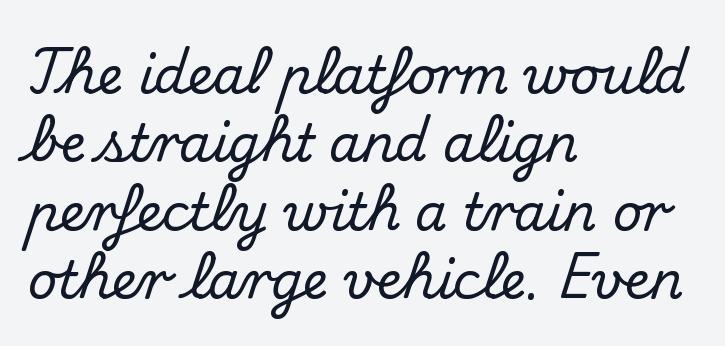
The image shows 51 px serif type; set left-aligned, normal line spacing (1.34x), normal letter spacing, not underlined; medium stroke contrast and a small x-height.
